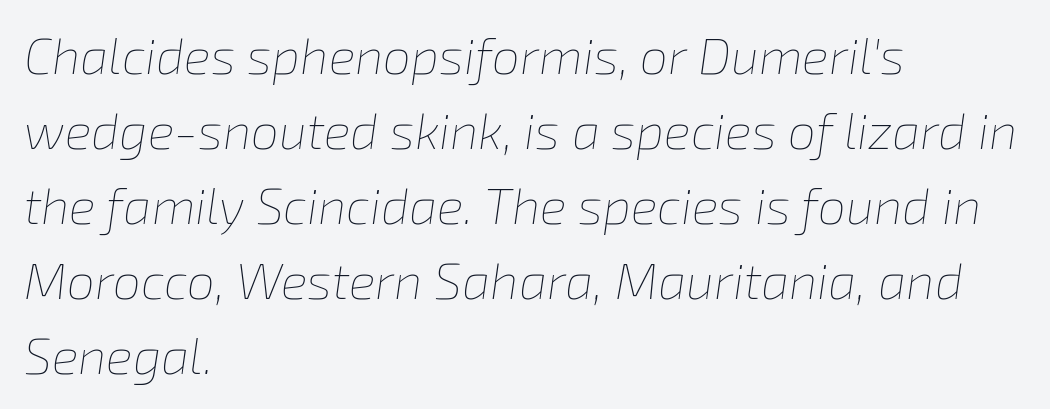
The image shows 50 px thin type, italic (leaning right); set left-aligned, normal line spacing (1.5x), normal letter spacing, not underlined; low stroke contrast and a medium x-height.
